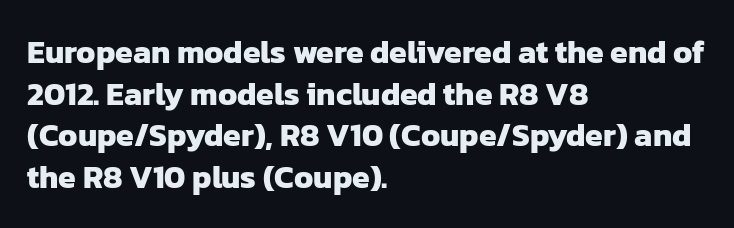
Standard letterfit; no display-style spreading of the glyphs. Check the space under the baseline: it is left empty. You could not count columns in this text — the font is proportionally spaced. Does the weight exceed regular? Yes, all the way to bold.
